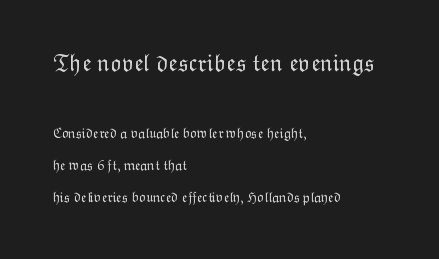
The image shows 24 px text type, upright; set left-aligned, loose line spacing (2.28x), normal letter spacing, not underlined; the first (top) block is 1.71x larger.
